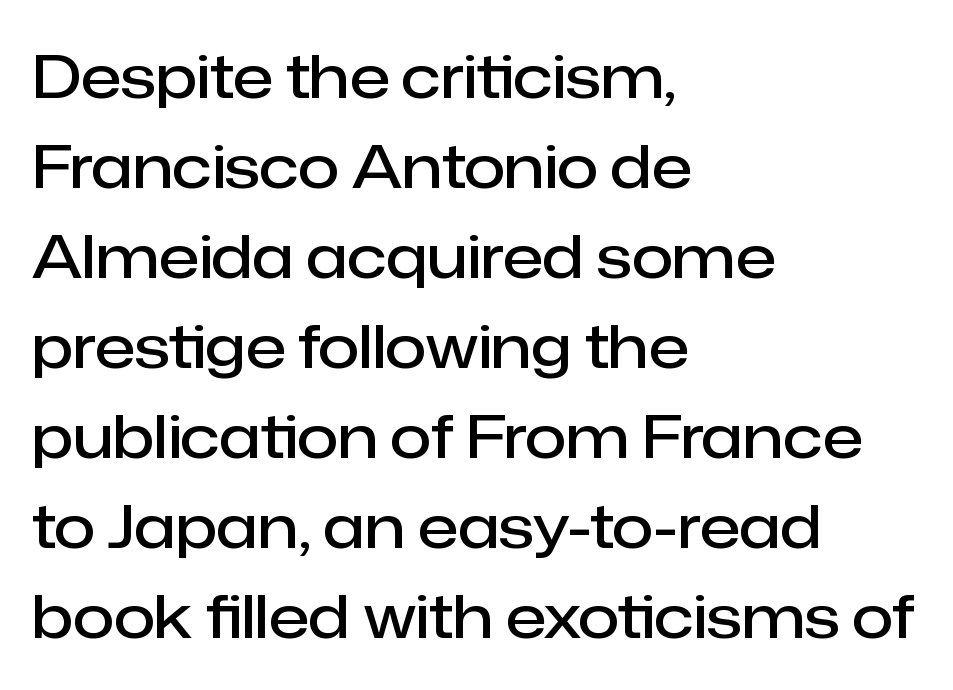
{"serif": "no", "italic": "no", "bold": "semi", "weight": "semibold", "width": "normal", "stroke_contrast": "low", "x_height": "medium", "monospaced": "no", "underline": "no", "align": "left", "line_spacing": "normal", "line_spacing_ratio": 1.5, "letter_spacing": "normal", "letter_spacing_em": 0.0, "glyph_px": 60}
